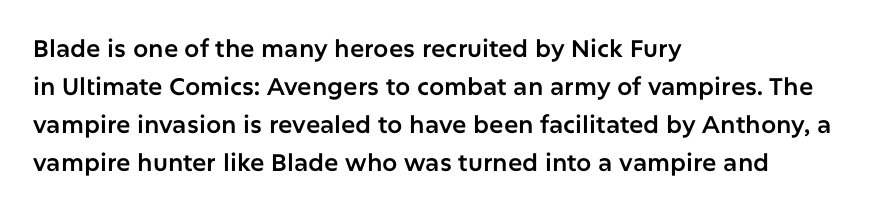
The image shows 24 px text type, upright; set left-aligned, normal line spacing (1.58x), normal letter spacing, not underlined.
